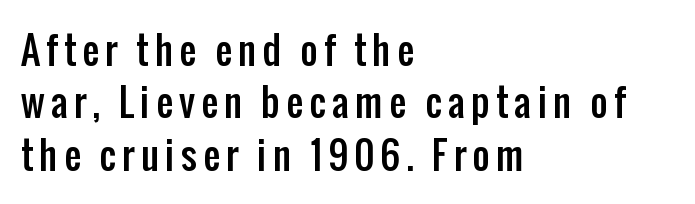
The passage shown is typed in a proportional face where columns would drift. I'd call this a sans setting — the letters go barefoot. Every row of glyphs begins at an identical x-position on the left. In terms of posture, this sample is upright. No word sits above an underline. Each new line begins a customary step beneath the previous one.
